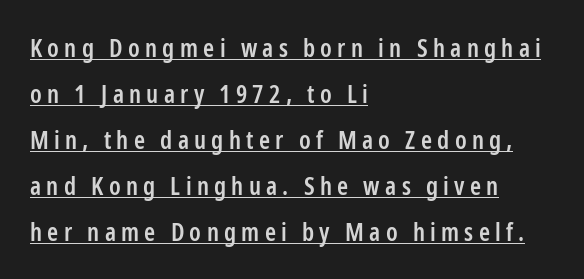
{"italic": "no", "bold": "semi", "underline": "yes", "align": "left", "line_spacing_ratio": 1.84, "letter_spacing": "wide", "letter_spacing_em": 0.21, "glyph_px": 25}
